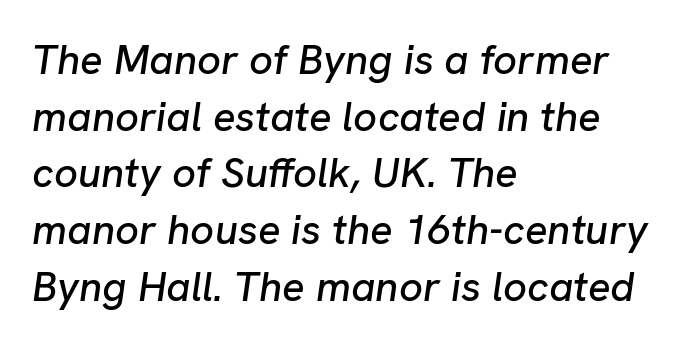
The space directly below the letters is spotless. Caption: standard tracking, unaltered. If you drew a ruler down the left edge, every line would touch it. Designer's note — italics engaged. Think of a printed novel: that variable character pitch is what you see here.
